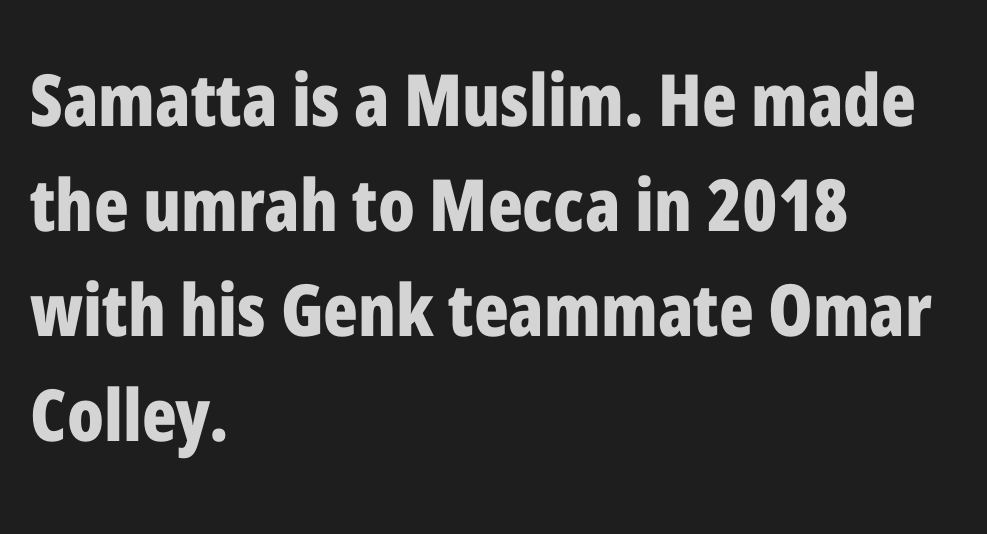
These lines are rendered in a variable-pitch font. Is there much room between lines? A standard amount, neither cramped nor airy. The letters sit at their default tracking, neither squeezed nor spread. To sum up the face: it is a sans, with no serifs. Weight check: bold — yes, fully. Italic? Not at all — the glyphs are vertical.
